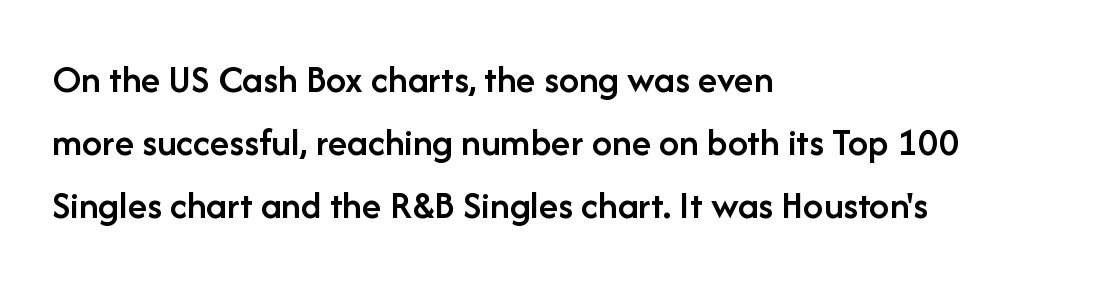
Q: Is the text bold? A: Semi-bold.
Q: Is the text italic (slanted)? A: No, it is upright.
Q: Is the typeface a serif or a sans-serif typeface? A: Sans-serif.
Q: Is the text underlined? A: No.
Q: How is the paragraph aligned? A: Left-aligned.
Q: Is the spacing between letters normal or unusually wide? A: Normal.
Q: Is the spacing between lines tight, normal or loose? A: Normal.
Q: Width (condensed, normal, or wide)? A: Normal.
Q: Stroke contrast? A: Low.
Q: x-height? A: Medium.
Q: Monospaced? A: No.
